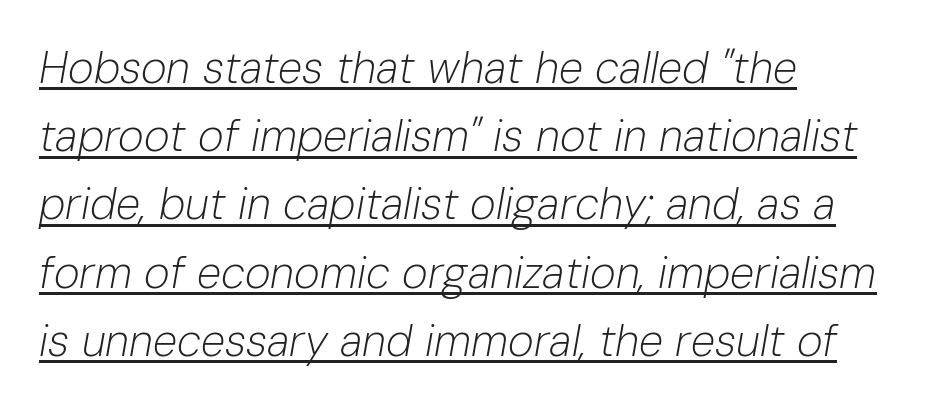
The rendered words wear a rule along their underside. This sample is left-justified, so line endings fall wherever the words run out. Between one letter and the next there's only the usual sliver of space. Each letter keeps its own natural width here, so spacing adapts to shape. No extra ink here — the face is not bold.
